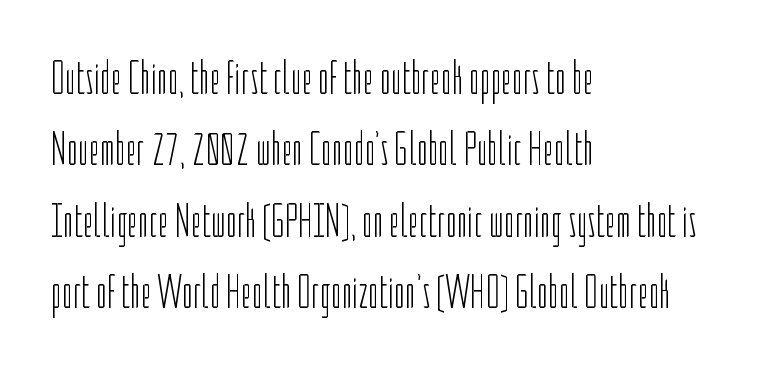
{"serif": "no", "italic": "no", "bold": "no", "weight": "light", "width": "condensed", "stroke_contrast": "low", "x_height": "medium", "monospaced": "no", "underline": "no", "align": "left", "line_spacing": "normal", "line_spacing_ratio": 1.52, "letter_spacing": "normal", "letter_spacing_em": 0.0, "glyph_px": 47}
